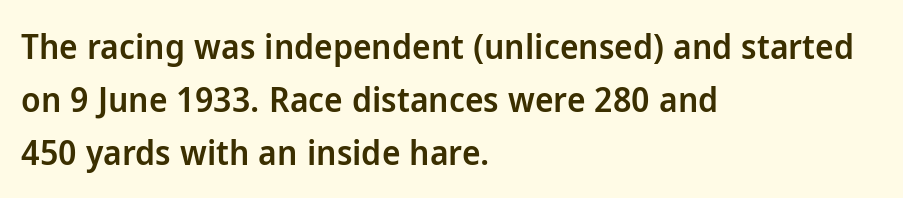
The image shows 35 px semibold sans-serif type, upright; set left-aligned, normal line spacing (1.52x), normal letter spacing, not underlined; low stroke contrast and a medium x-height.
